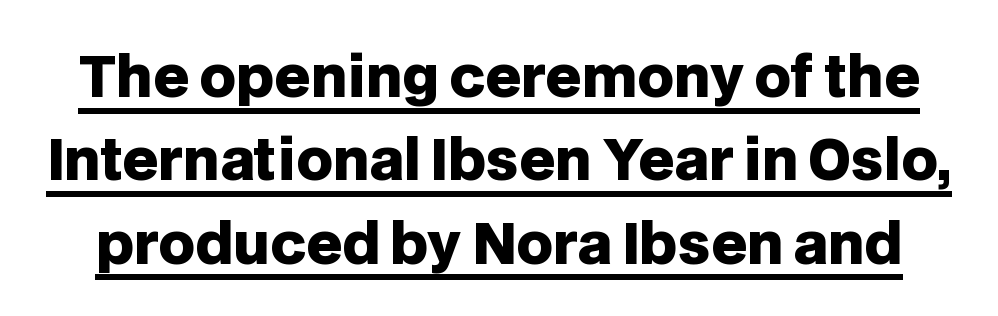
Is this a fixed-width face? No — the glyphs have proportional, varying widths. Every character sits straight up, as roman type does. Students, observe the line beneath the letters — that is underlining. Pretty heavy lettering here — definitely bold. Line spacing here is normal. This rendering employs a face without finishing strokes, i.e., a sans-serif.
